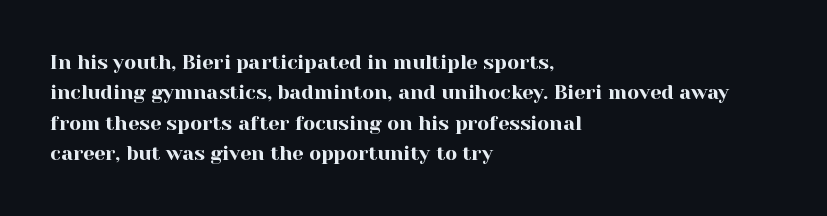
Characters follow at the spacing the type designer built in. The line-height multiplier appears to be the usual default. Just letters on the line, the space beneath them empty. It's the straight-up-and-down kind of type. Each line starts at the same left margin while the right side varies.
